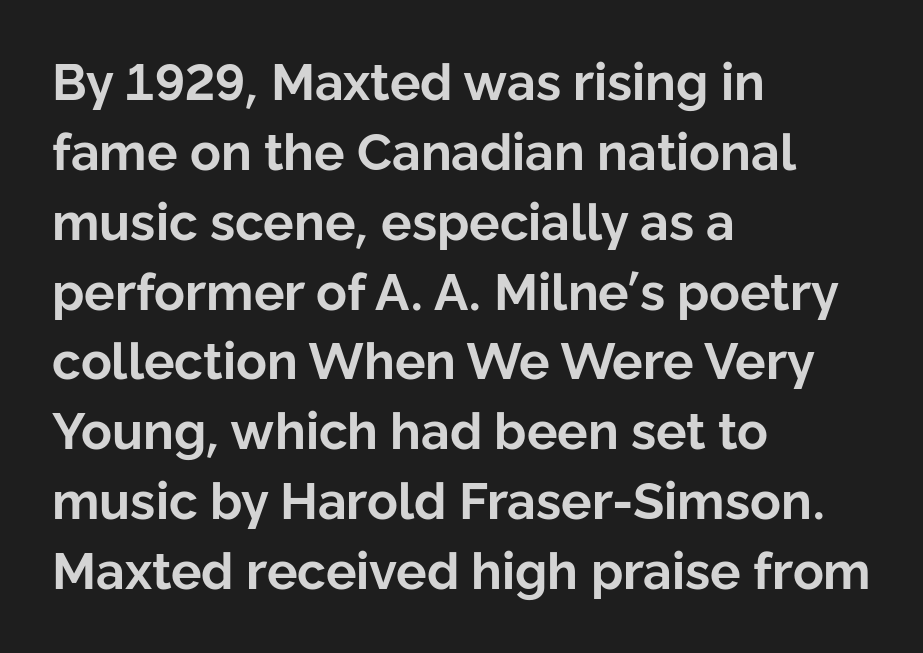
Stroke thickness is high; the sample reads as a true bold. Quick note: not italic, upright. Plain, unruled lines of type. The characters display no serif detailing; their extremities are plain. Looks like regular typesetting: each glyph gets only the width it needs. What stands out about the letter spacing? Nothing — it is the standard amount.
